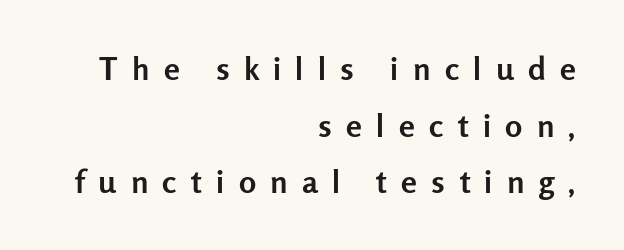
These lines stack with their right ends in a neat column. What kind of face is this? One without serifs — a sans. Glyph-to-glyph distance is far greater than everyday printed text. You can tell it's not italic because the verticals are truly vertical. Do the characters align in a grid? No, the font is proportional.
